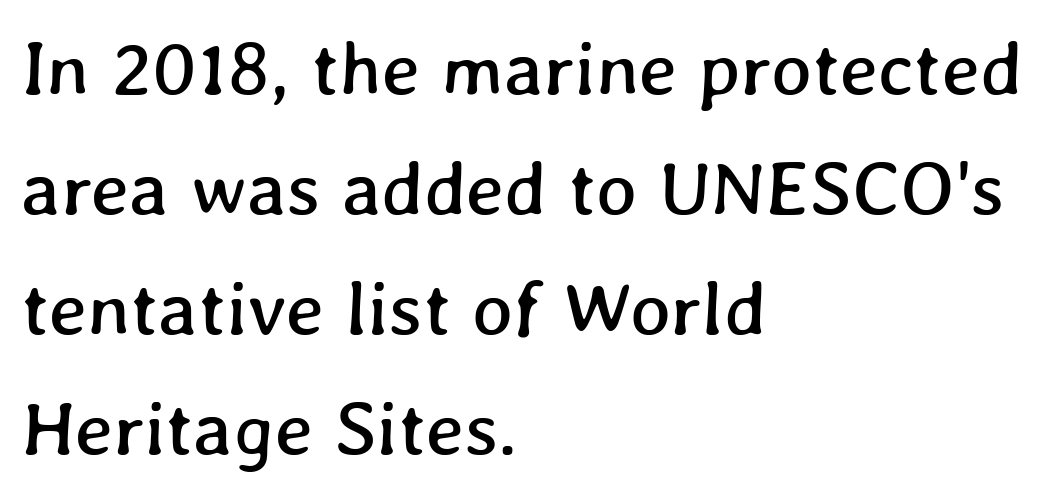
The image shows 77 px text type; set left-aligned, normal line spacing (1.56x), normal letter spacing, not underlined; low stroke contrast and a medium x-height.
